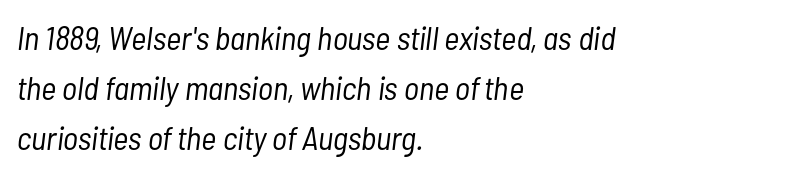
A bare baseline throughout the passage. The face looks like a standard text weight, possibly lighter. Is the block centered? No — it sits flush against the left margin. Each word holds together tightly as a unit, with standard inter-letter gaps. Summary of vertical rhythm: regular, with standard interline spacing. You could not count columns in this text — the font is proportionally spaced.
